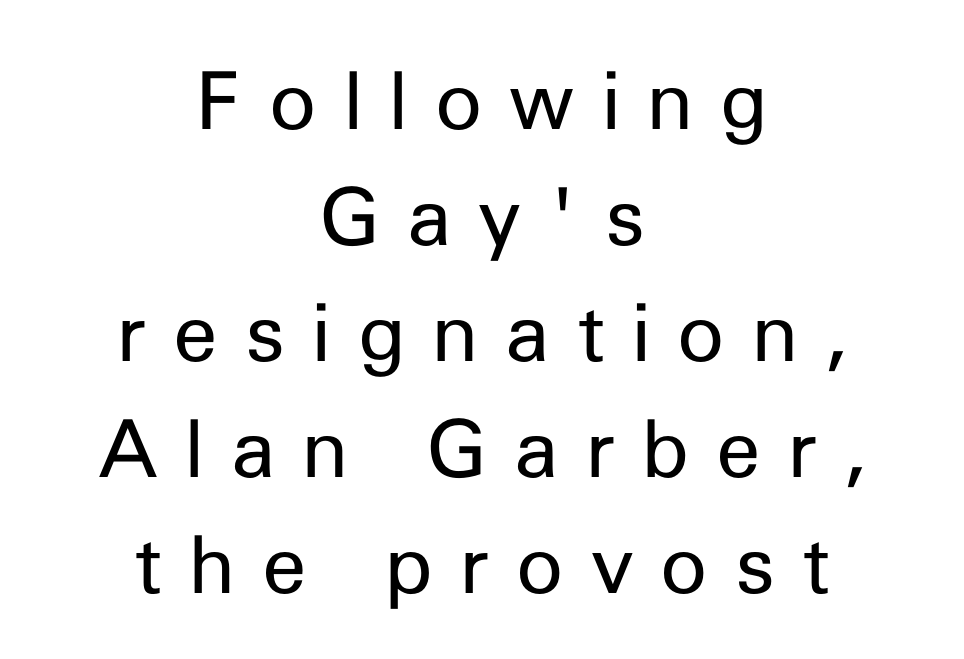
The image shows 80 px regular-weight sans-serif type, upright; set centered, normal line spacing (1.45x), unusually wide letter spacing (+0.34 em), not underlined; low stroke contrast and a medium x-height.
